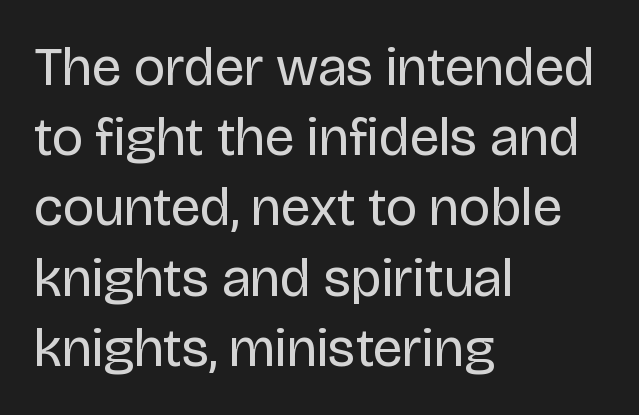
{"serif": "no", "italic": "no", "bold": "no", "weight": "regular", "width": "normal", "stroke_contrast": "low", "x_height": "large", "monospaced": "no", "underline": "no", "align": "left", "line_spacing": "normal", "line_spacing_ratio": 1.3, "letter_spacing": "normal", "letter_spacing_em": 0.0, "glyph_px": 54}
